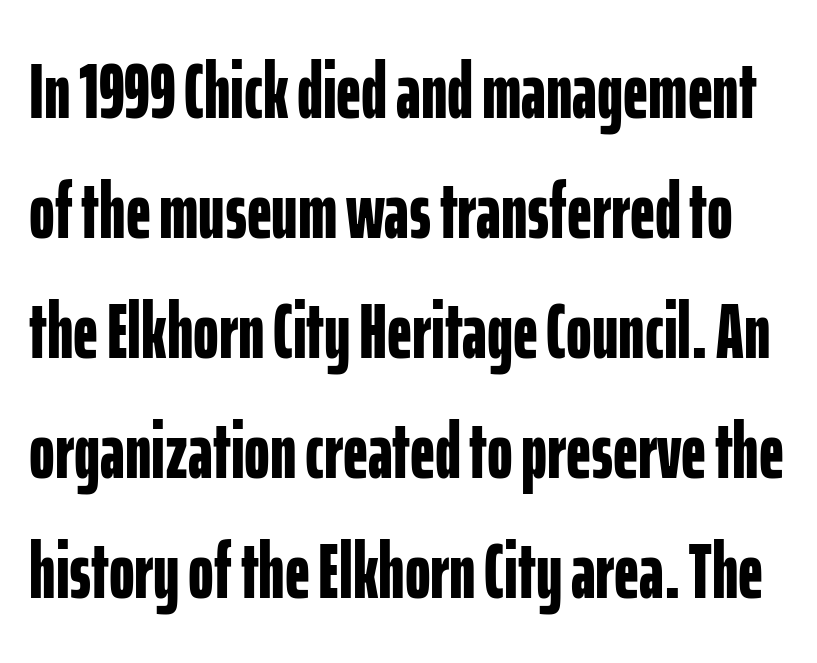
Q: Is the text bold? A: Yes.
Q: Is the text italic (slanted)? A: No, it is upright.
Q: Is the typeface a serif or a sans-serif typeface? A: Sans-serif.
Q: Is the text underlined? A: No.
Q: Is the spacing between letters normal or unusually wide? A: Normal.
Q: Is the spacing between lines tight, normal or loose? A: Normal.
Q: Width (condensed, normal, or wide)? A: Condensed.
Q: Stroke contrast? A: Low.
Q: x-height? A: Medium.
Q: Monospaced? A: No.
